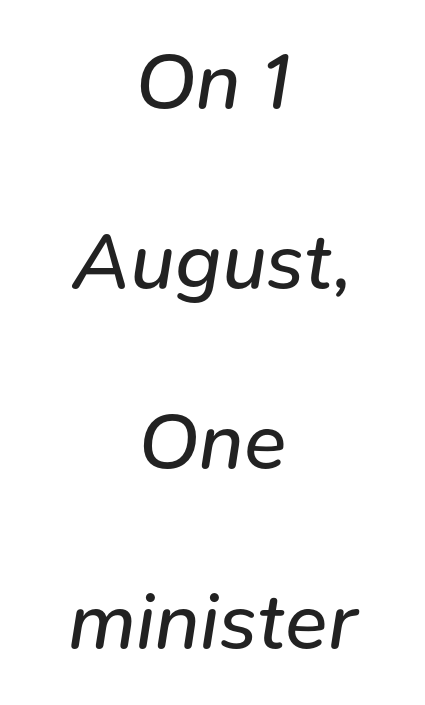
The image shows 79 px regular-weight type, italic (leaning right); set centered, loose line spacing (2.28x), normal letter spacing, not underlined; low stroke contrast and a medium x-height.
